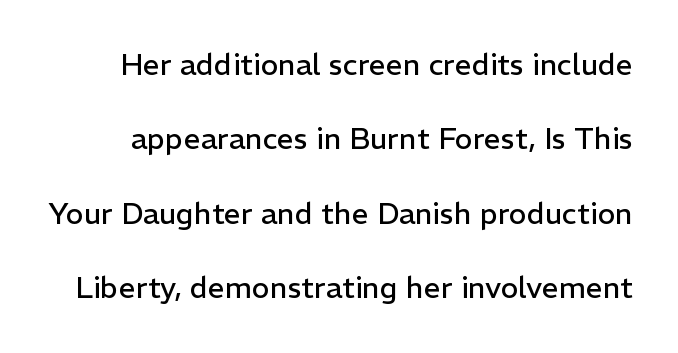
{"serif": "no", "italic": "no", "bold": "no", "weight": "regular", "width": "normal", "stroke_contrast": "low", "x_height": "medium", "monospaced": "no", "underline": "no", "line_spacing": "loose", "line_spacing_ratio": 2.48, "letter_spacing": "normal", "letter_spacing_em": 0.0, "glyph_px": 30}
